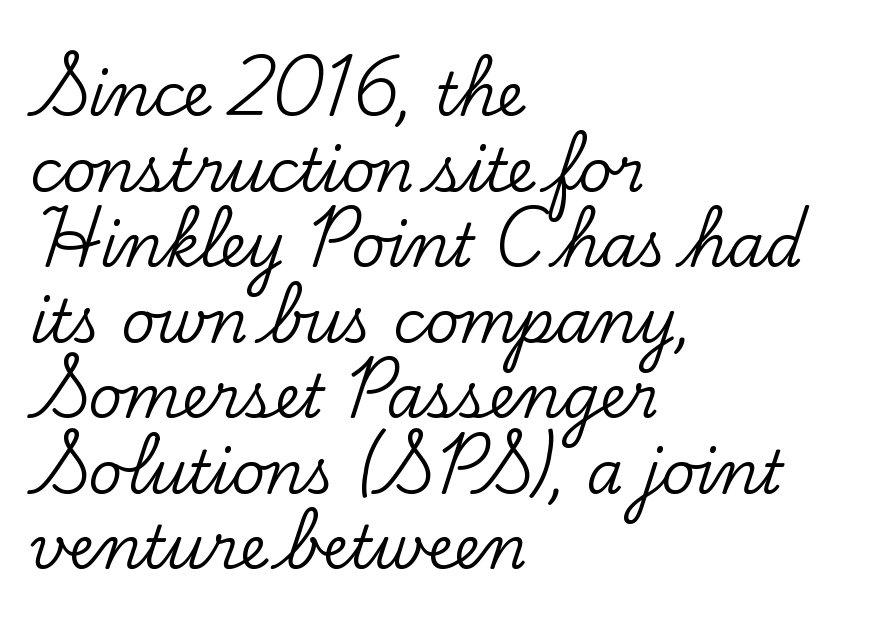
{"serif": "yes", "width": "normal", "stroke_contrast": "low", "x_height": "small", "monospaced": "no", "underline": "no", "align": "left", "line_spacing": "normal", "line_spacing_ratio": 1.28, "letter_spacing": "normal", "letter_spacing_em": 0.0, "glyph_px": 59}
